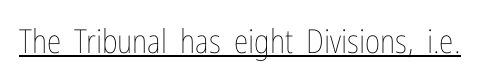
{"italic": "no", "bold": "no", "weight": "thin", "width": "condensed", "stroke_contrast": "low", "x_height": "medium", "monospaced": "no", "underline": "yes", "letter_spacing": "normal", "letter_spacing_em": 0.0, "glyph_px": 33}
